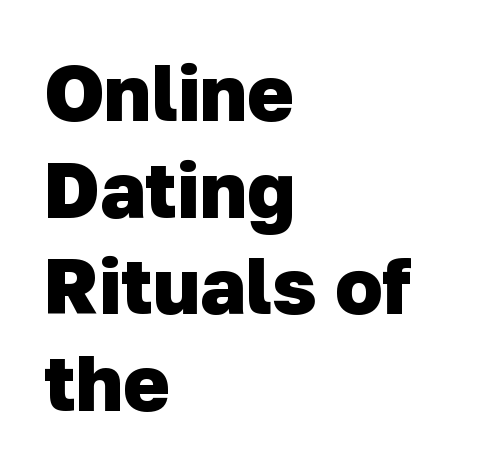
Spacing between characters is what you'd get straight out of the box. The foot of each line stays bare and open. Unlike a traditional serif, this face leaves its strokes unadorned. Here the designer chose a conventional face with non-uniform glyph widths.
